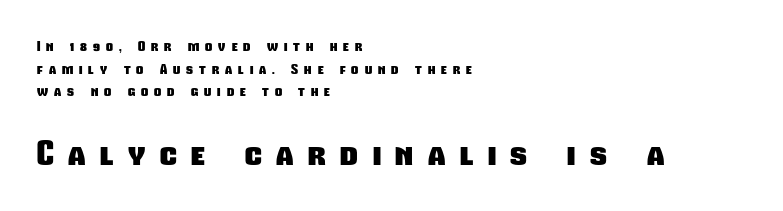
{"serif": "no", "bold": "yes", "weight": "heavy", "width": "condensed", "stroke_contrast": "low", "x_height": "medium", "monospaced": "no", "underline": "no", "align": "left", "line_spacing": "normal", "line_spacing_ratio": 1.61, "letter_spacing": "wide", "letter_spacing_em": 0.43, "larger_block": "second", "size_ratio": 2.43, "glyph_px": 34}
